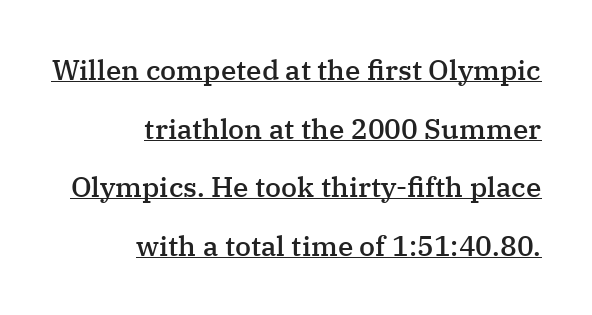
{"serif": "yes", "italic": "no", "bold": "semi", "weight": "semibold", "width": "normal", "stroke_contrast": "medium", "x_height": "medium", "monospaced": "no", "underline": "yes", "align": "right", "line_spacing": "loose", "line_spacing_ratio": 2.09, "letter_spacing": "normal", "letter_spacing_em": 0.0, "glyph_px": 28}
